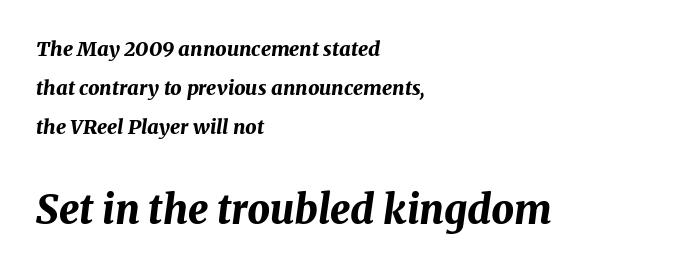
Q: Is the text bold? A: Yes.
Q: Is the text italic (slanted)? A: Yes, it leans right by about 8 degrees.
Q: Is the text underlined? A: No.
Q: How is the paragraph aligned? A: Left-aligned.
Q: Is the spacing between letters normal or unusually wide? A: Normal.
Q: Is the spacing between lines tight, normal or loose? A: Loose.
Q: Which block of text is set in a larger size, the first (top) or the second (bottom)? A: The second (bottom) one.
Q: Width (condensed, normal, or wide)? A: Normal.
Q: Stroke contrast? A: Medium.
Q: x-height? A: Medium.
Q: Monospaced? A: No.
